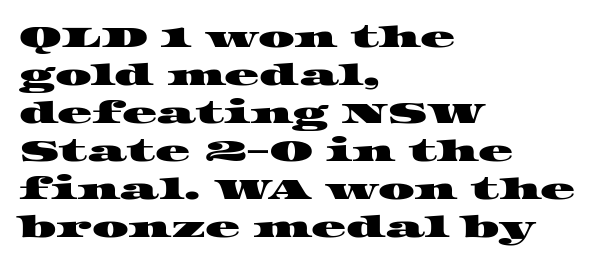
How would I describe the line gaps? Plain and ordinary. Underlining? Definitely not there. The face used here is proportionally spaced, like ordinary book or web type. Layout note: lines flush left.
